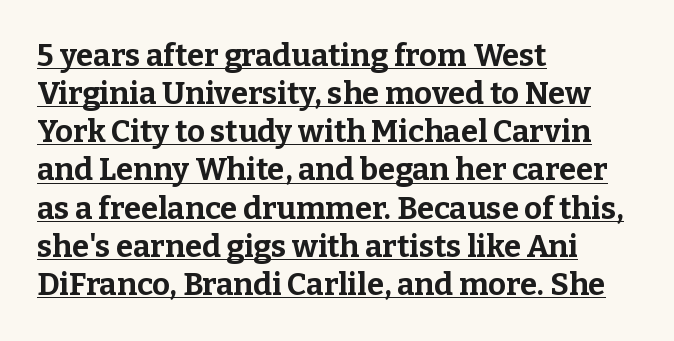
{"serif": "yes", "italic": "no", "bold": "yes", "weight": "bold", "width": "normal", "stroke_contrast": "low", "x_height": "medium", "monospaced": "no", "underline": "yes", "align": "left", "line_spacing_ratio": 1.23, "letter_spacing": "normal", "letter_spacing_em": 0.0, "glyph_px": 31}
